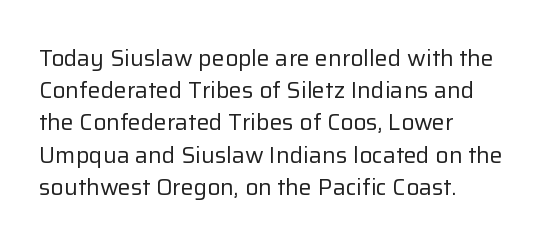
Q: Is the text bold? A: No.
Q: Is the text italic (slanted)? A: No, it is upright.
Q: Is the text underlined? A: No.
Q: How is the paragraph aligned? A: Left-aligned.
Q: Is the spacing between letters normal or unusually wide? A: Normal.
Q: Is the spacing between lines tight, normal or loose? A: Normal.
